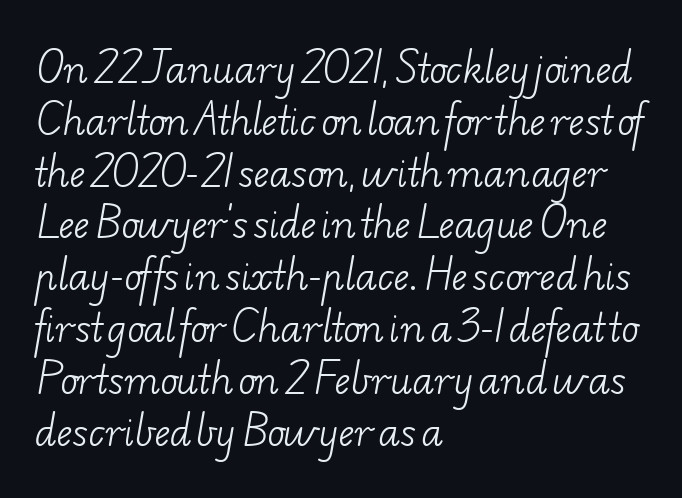
The glyphs in this specimen are seriffed. The weight would be labelled regular, book, light, or lighter still. Students, observe: this is what conventionally led text looks like. Nothing unusual about the tracking: characters are spaced as the font intends.
